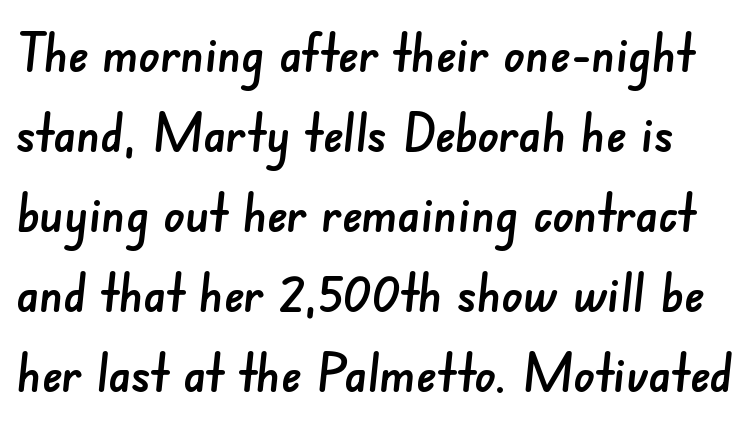
Q: Is the typeface a serif or a sans-serif typeface? A: Sans-serif.
Q: Is the text underlined? A: No.
Q: Is the spacing between letters normal or unusually wide? A: Normal.
Q: Is the spacing between lines tight, normal or loose? A: Normal.
Q: Width (condensed, normal, or wide)? A: Normal.
Q: Stroke contrast? A: Low.
Q: x-height? A: Small.
Q: Monospaced? A: No.
